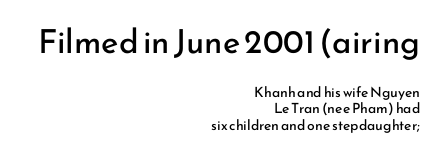
{"serif": "no", "italic": "no", "bold": "no", "weight": "regular", "width": "normal", "stroke_contrast": "low", "x_height": "small", "monospaced": "no", "underline": "no", "align": "right", "line_spacing_ratio": 1.17, "letter_spacing": "normal", "letter_spacing_em": 0.0, "larger_block": "first", "size_ratio": 2.36, "glyph_px": 33}
